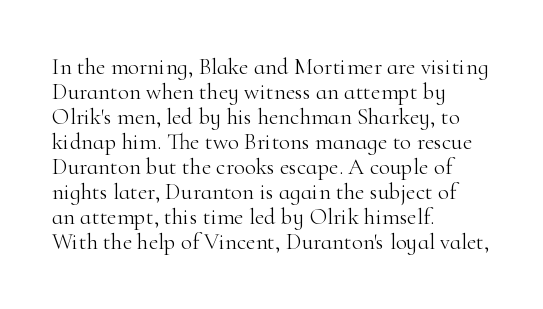
Q: Is the text bold? A: No.
Q: Is the text italic (slanted)? A: No, it is upright.
Q: Is the text underlined? A: No.
Q: How is the paragraph aligned? A: Left-aligned.
Q: Is the spacing between letters normal or unusually wide? A: Normal.
Q: Is the spacing between lines tight, normal or loose? A: Tight.
